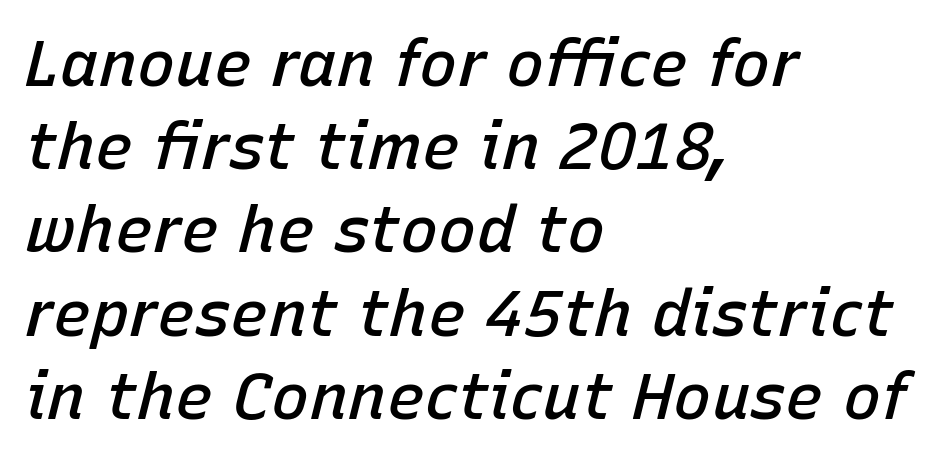
Q: Is the text bold? A: Semi-bold.
Q: Is the text italic (slanted)? A: Yes, it leans right by about 15 degrees.
Q: Is the text underlined? A: No.
Q: How is the paragraph aligned? A: Left-aligned.
Q: Is the spacing between letters normal or unusually wide? A: Normal.
Q: Is the spacing between lines tight, normal or loose? A: Normal.
Q: Width (condensed, normal, or wide)? A: Normal.
Q: Stroke contrast? A: Low.
Q: x-height? A: Medium.
Q: Monospaced? A: No.
